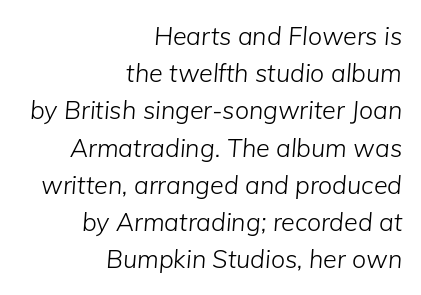
Q: Is the text bold? A: No.
Q: Is the text italic (slanted)? A: Yes, it leans right by about 5 degrees.
Q: Is the text underlined? A: No.
Q: How is the paragraph aligned? A: Right-aligned.
Q: Is the spacing between letters normal or unusually wide? A: Normal.
Q: Is the spacing between lines tight, normal or loose? A: Normal.
